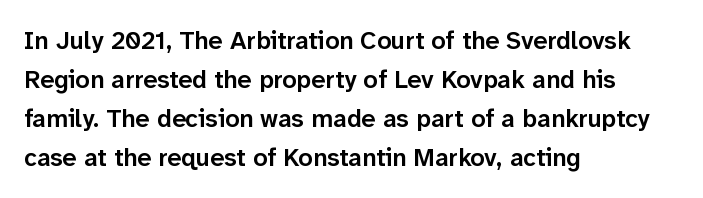
Q: Is the text bold? A: Semi-bold.
Q: Is the text italic (slanted)? A: No, it is upright.
Q: Is the text underlined? A: No.
Q: How is the paragraph aligned? A: Left-aligned.
Q: Is the spacing between letters normal or unusually wide? A: Normal.
Q: Is the spacing between lines tight, normal or loose? A: Normal.
